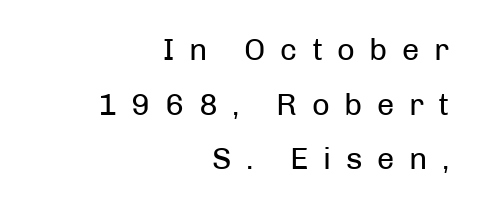
{"serif": "no", "italic": "no", "bold": "no", "weight": "regular", "width": "normal", "stroke_contrast": "low", "x_height": "medium", "monospaced": "no", "underline": "no", "align": "right", "line_spacing_ratio": 1.76, "letter_spacing": "wide", "letter_spacing_em": 0.47, "glyph_px": 31}
